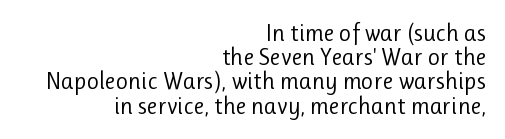
Q: Is the text bold? A: No.
Q: Is the text italic (slanted)? A: No, it is upright.
Q: Is the text underlined? A: No.
Q: How is the paragraph aligned? A: Right-aligned.
Q: Is the spacing between letters normal or unusually wide? A: Normal.
Q: Is the spacing between lines tight, normal or loose? A: Tight.
